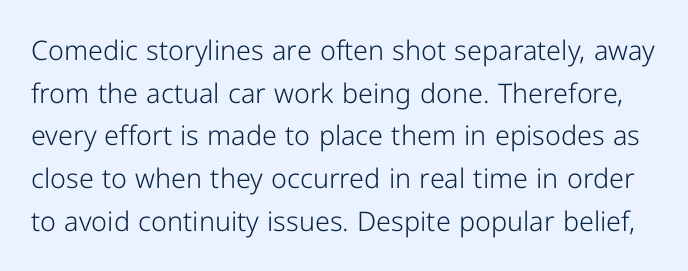
{"italic": "no", "bold": "no", "underline": "no", "line_spacing": "normal", "line_spacing_ratio": 1.58, "letter_spacing": "normal", "letter_spacing_em": 0.0, "glyph_px": 27}
